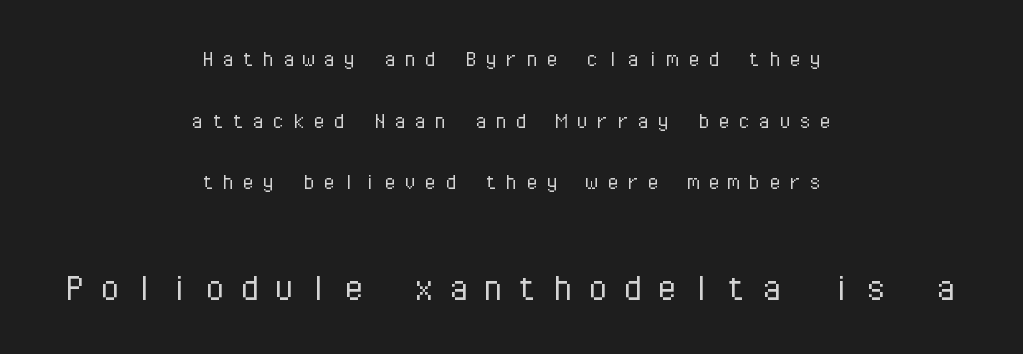
Q: Is the text bold? A: No.
Q: Is the text italic (slanted)? A: No, it is upright.
Q: Is the typeface a serif or a sans-serif typeface? A: Sans-serif.
Q: Is the text underlined? A: No.
Q: How is the paragraph aligned? A: Centered.
Q: Is the spacing between letters normal or unusually wide? A: Unusually wide.
Q: Is the spacing between lines tight, normal or loose? A: Loose.
Q: Which block of text is set in a larger size, the first (top) or the second (bottom)? A: The second (bottom) one.
Q: Width (condensed, normal, or wide)? A: Normal.
Q: Stroke contrast? A: Low.
Q: x-height? A: Medium.
Q: Monospaced? A: Yes.
